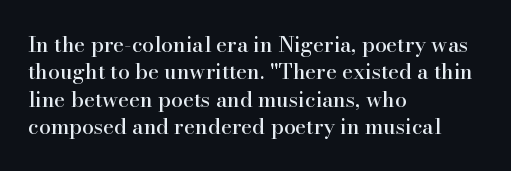
{"italic": "no", "underline": "no", "align": "left", "line_spacing": "normal", "line_spacing_ratio": 1.3, "letter_spacing": "normal", "letter_spacing_em": 0.0, "glyph_px": 21}
